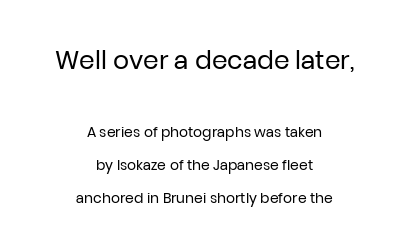
Q: Is the text bold? A: No.
Q: Is the text italic (slanted)? A: No, it is upright.
Q: Is the text underlined? A: No.
Q: How is the paragraph aligned? A: Centered.
Q: Is the spacing between letters normal or unusually wide? A: Normal.
Q: Is the spacing between lines tight, normal or loose? A: Loose.
Q: Which block of text is set in a larger size, the first (top) or the second (bottom)? A: The first (top) one.
